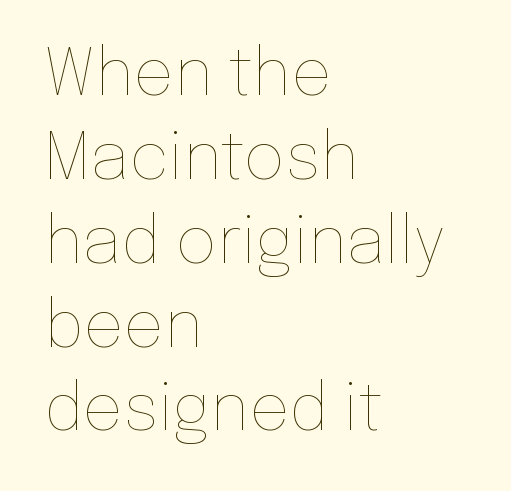
The tracking reads as untouched default to a designer's eye. All the whitespace from short lines collects on the right. The strokes carry an ordinary text weight at most. Here the designer chose a conventional face with non-uniform glyph widths. These lines were composed using upright roman letters.
